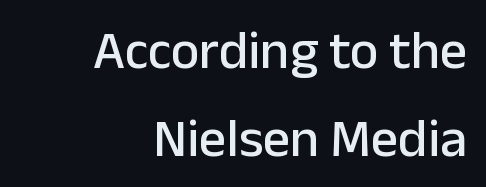
Q: Is the text italic (slanted)? A: No, it is upright.
Q: Is the typeface a serif or a sans-serif typeface? A: Sans-serif.
Q: Is the text underlined? A: No.
Q: How is the paragraph aligned? A: Right-aligned.
Q: Is the spacing between letters normal or unusually wide? A: Normal.
Q: Is the spacing between lines tight, normal or loose? A: Normal.
Q: Width (condensed, normal, or wide)? A: Normal.
Q: Stroke contrast? A: Low.
Q: x-height? A: Medium.
Q: Monospaced? A: No.
